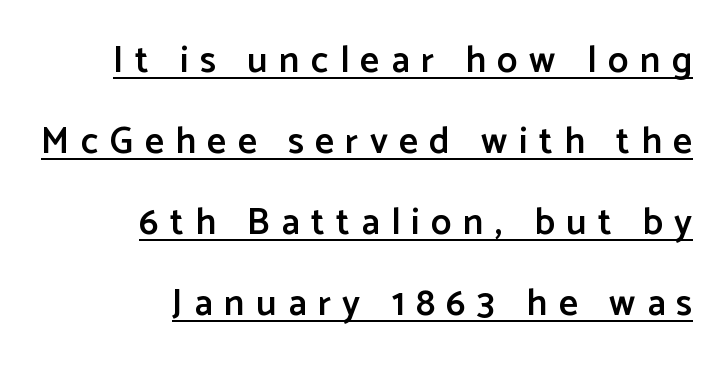
Q: Is the text bold? A: Semi-bold.
Q: Is the text italic (slanted)? A: No, it is upright.
Q: Is the typeface a serif or a sans-serif typeface? A: Sans-serif.
Q: Is the text underlined? A: Yes.
Q: How is the paragraph aligned? A: Right-aligned.
Q: Is the spacing between letters normal or unusually wide? A: Unusually wide.
Q: Is the spacing between lines tight, normal or loose? A: Loose.
Q: Width (condensed, normal, or wide)? A: Normal.
Q: Stroke contrast? A: Low.
Q: x-height? A: Medium.
Q: Monospaced? A: No.
